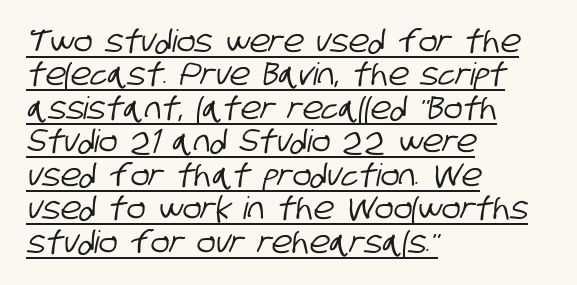
The image shows 31 px condensed sans-serif type; set left-aligned, tight line spacing (1.08x), normal letter spacing, underlined; low stroke contrast and a large x-height.
